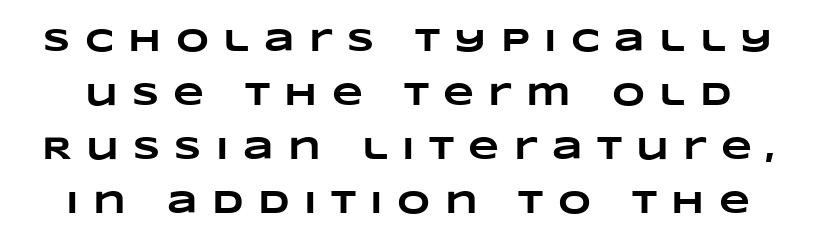
{"bold": "yes", "weight": "heavy", "width": "wide", "stroke_contrast": "low", "x_height": "large", "monospaced": "no", "underline": "no", "line_spacing": "normal", "line_spacing_ratio": 1.69, "letter_spacing": "wide", "letter_spacing_em": 0.45, "glyph_px": 32}
